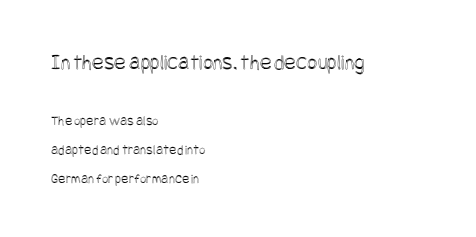
{"italic": "no", "underline": "no", "align": "left", "line_spacing": "loose", "line_spacing_ratio": 2.04, "letter_spacing": "normal", "letter_spacing_em": 0.0, "larger_block": "first", "size_ratio": 1.57, "glyph_px": 22}
